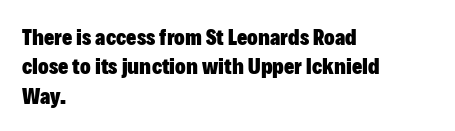
Q: Is the text bold? A: Yes.
Q: Is the text italic (slanted)? A: No, it is upright.
Q: Is the text underlined? A: No.
Q: How is the paragraph aligned? A: Left-aligned.
Q: Is the spacing between letters normal or unusually wide? A: Normal.
Q: Is the spacing between lines tight, normal or loose? A: Normal.
